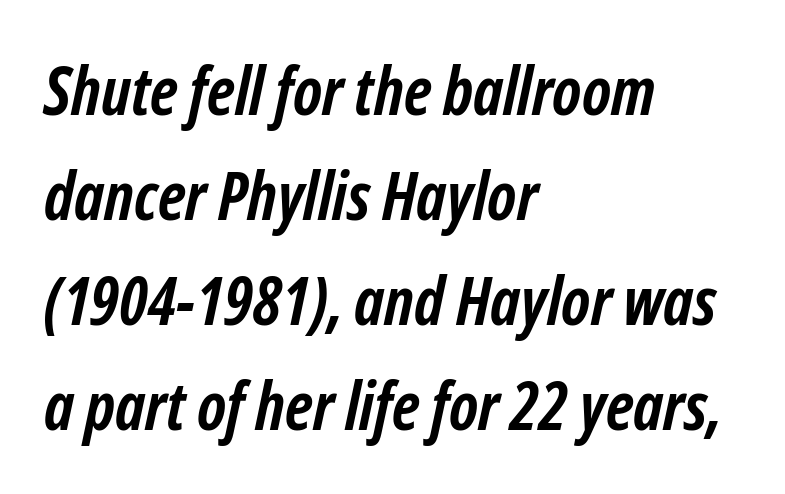
{"italic": "yes", "lean": "right", "slant_degrees": 12, "bold": "yes", "weight": "semibold", "width": "condensed", "stroke_contrast": "low", "x_height": "medium", "monospaced": "no", "underline": "no", "align": "left", "line_spacing": "normal", "line_spacing_ratio": 1.59, "letter_spacing": "normal", "letter_spacing_em": 0.0, "glyph_px": 66}
